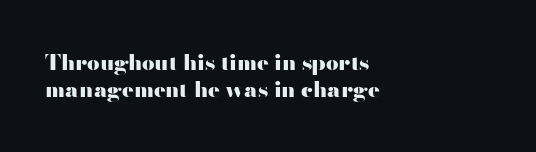
The image shows 22 px bold type, upright; set left-aligned, line spacing 1.23x, normal letter spacing, not underlined.
